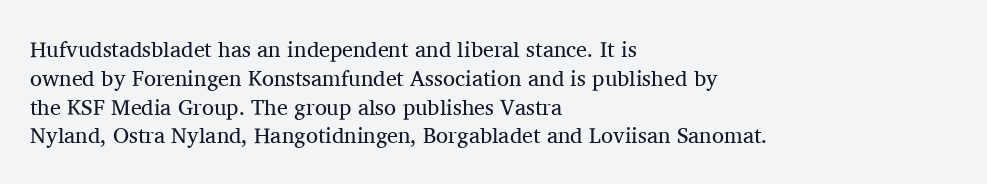
No extra ink here — the face is not bold. The ragged edge is on the right, which tells us the setting is flush left. Decoration check: the copy has no underline. Between one letter and the next there's only the usual sliver of space. No italicization has been applied; the sample stays upright. Successive baselines arrive at the customary interval.
